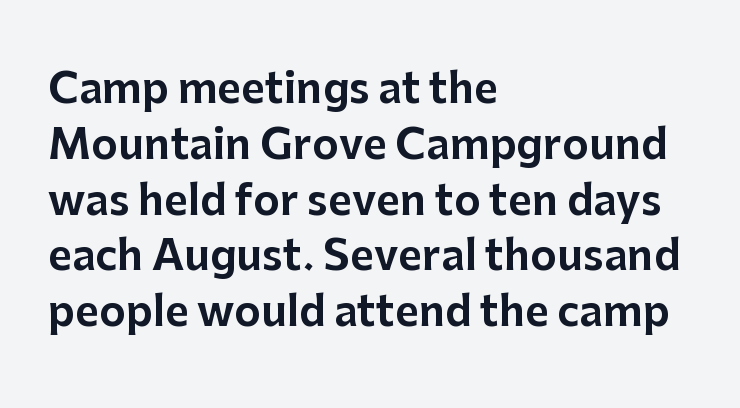
Is this a fixed-width face? No — the glyphs have proportional, varying widths. Line starts are locked; line ends wander. This block has exactly the height ordinary leading produces. Each letter's strokes conclude bluntly, with no projecting serifs. Bare-footed words on every line.
